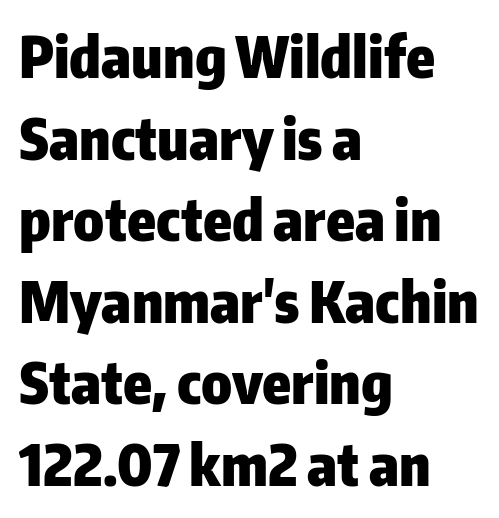
The space beneath each line is pristine and unruled. Summary of weight: heavy, a full bold. This is sans-serif lettering, the kind often seen on screens and signage. Varying glyph widths throughout — classic text-font behaviour.
